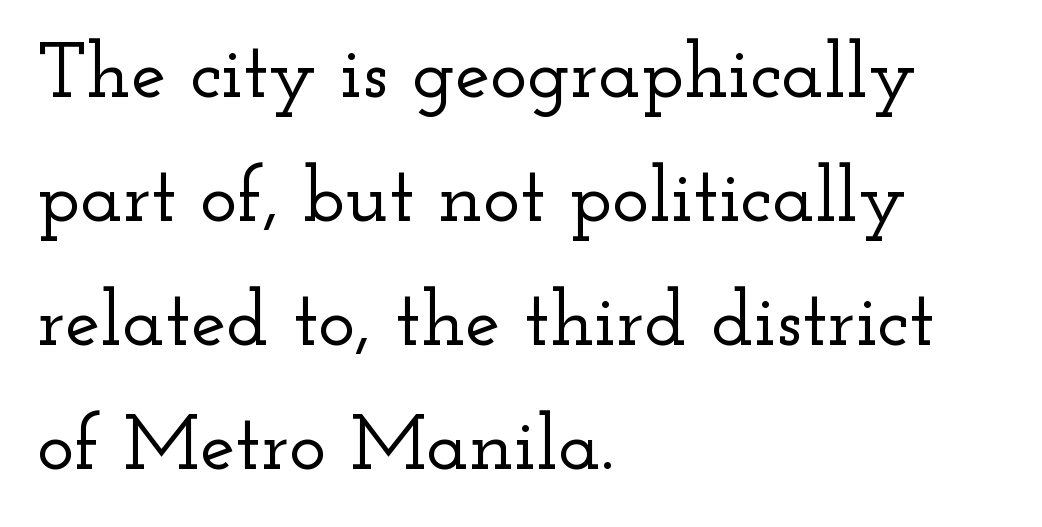
{"serif": "yes", "italic": "no", "width": "wide", "stroke_contrast": "low", "x_height": "small", "monospaced": "no", "underline": "no", "align": "left", "line_spacing": "normal", "line_spacing_ratio": 1.57, "letter_spacing": "normal", "letter_spacing_em": 0.0, "glyph_px": 79}
